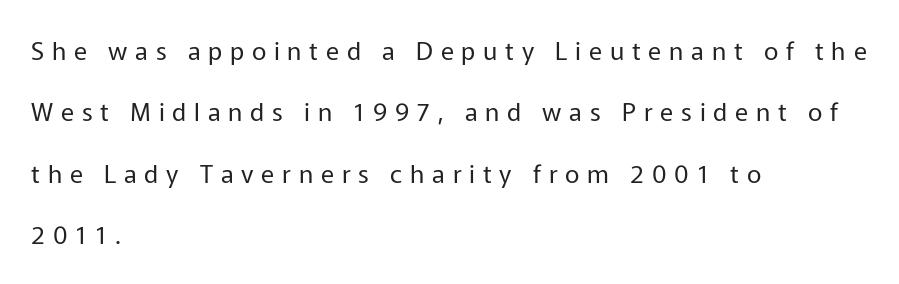
{"italic": "no", "bold": "no", "underline": "no", "align": "left", "line_spacing": "loose", "line_spacing_ratio": 2.46, "letter_spacing": "wide", "letter_spacing_em": 0.31, "glyph_px": 25}
